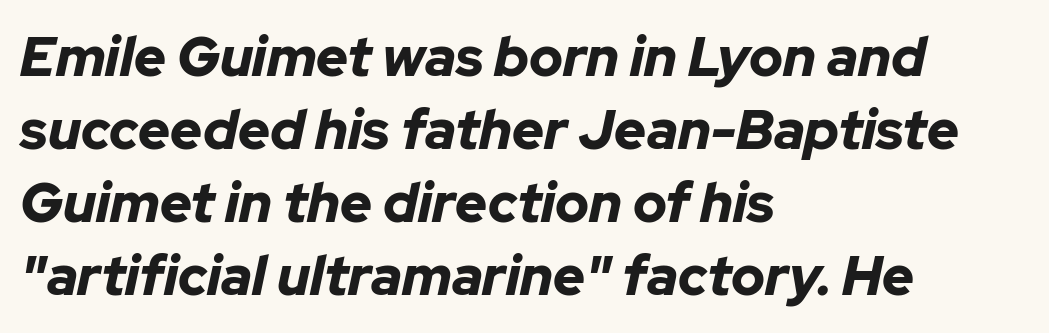
{"italic": "yes", "lean": "right", "slant_degrees": 12, "bold": "yes", "weight": "bold", "width": "normal", "stroke_contrast": "low", "x_height": "medium", "monospaced": "no", "underline": "no", "align": "left", "line_spacing": "normal", "line_spacing_ratio": 1.33, "letter_spacing": "normal", "letter_spacing_em": 0.0, "glyph_px": 55}
